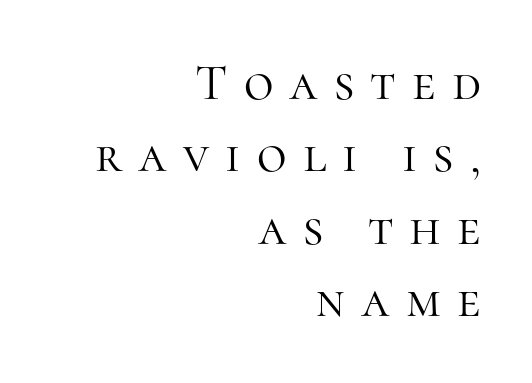
Vertical spacing — default. The paragraph shown leans on its right margin. Stroke thickness stays within the range of a standard reading face or lighter. Letters rest on an invisible, unmarked baseline. Does the type have serifs? Yes, each stem ends in a small foot.
